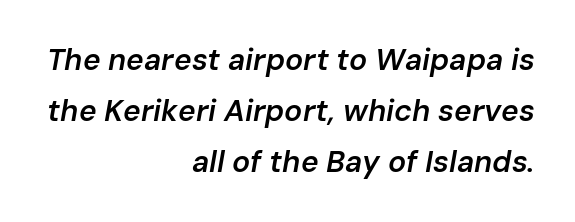
The image shows 30 px semibold type, italic (leaning right); set right-aligned, normal line spacing (1.7x), normal letter spacing, not underlined; low stroke contrast and a medium x-height.
